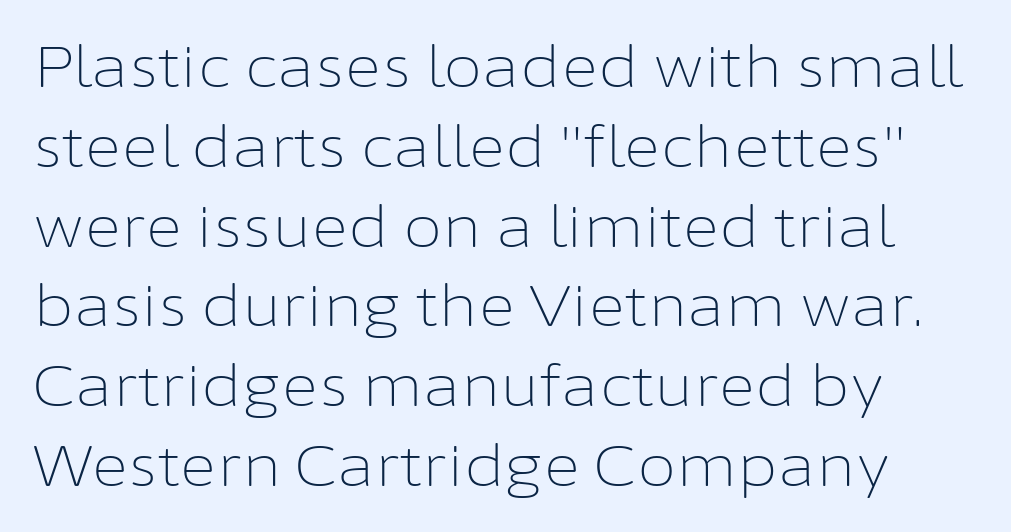
Q: Is the text bold? A: No.
Q: Is the text italic (slanted)? A: No, it is upright.
Q: Is the typeface a serif or a sans-serif typeface? A: Sans-serif.
Q: Is the text underlined? A: No.
Q: Is the spacing between letters normal or unusually wide? A: Normal.
Q: Is the spacing between lines tight, normal or loose? A: Normal.
Q: Width (condensed, normal, or wide)? A: Normal.
Q: Stroke contrast? A: Low.
Q: x-height? A: Medium.
Q: Monospaced? A: No.
